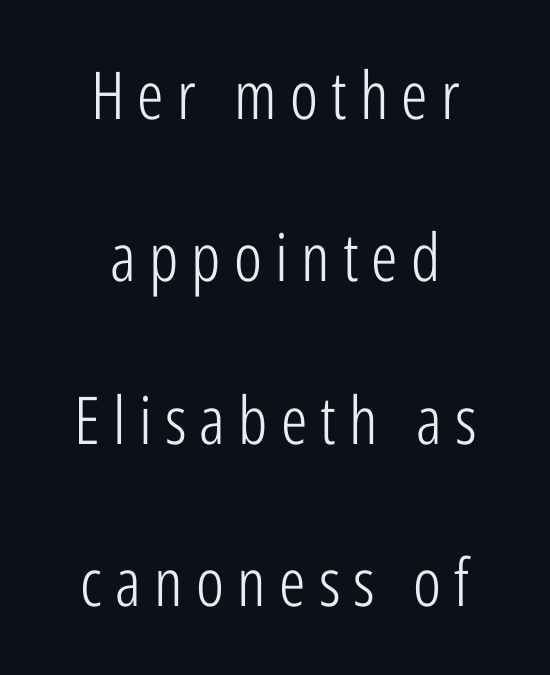
You can tell it's not italic because the verticals are truly vertical. Alignment: centered. Unmarked baselines from the first word to the last. The letterforms sit at book weight or below. One glance says open: line gaps are wider than usual. In terms of letterspacing, this is a distinctly airy, spread setting.
